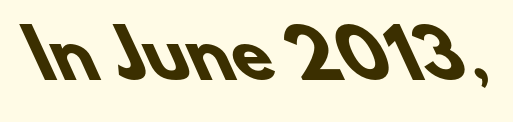
Letterform terminals end flat and unadorned throughout the passage. Note the varied advance widths — an 'i' is clearly narrower than an 'm'. Each row of text sits above clean, open space. Spacing between characters is what you'd get straight out of the box. The letters are bold, with thick, heavy strokes.
